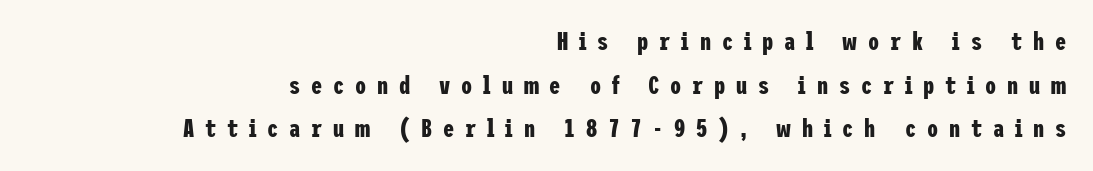
The tracking jumps out immediately: characters are airy and widely separated. Has an underline been added? It has not. A flush-right, rag-left setting is used for this passage. The characters look thick and weighty, a clear bold. Unlike italic type, these characters show no tilt at all.
